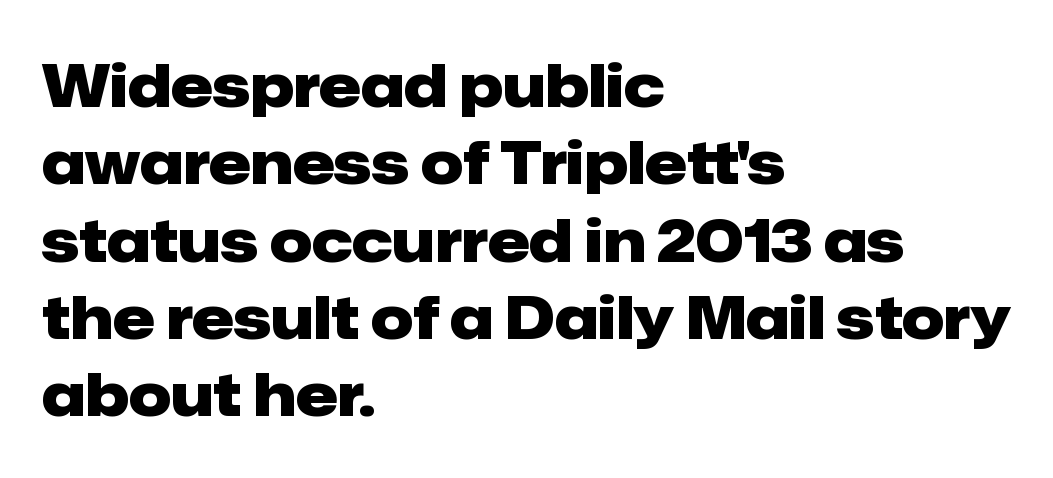
One-word summary of the alignment: left. Check under the words: just untouched page. Short note: letters normally spaced. This sample has the flowing, uneven cadence of proportional lettering. Interline gaps are of average width in this sample. The passage shown is typeset with a sans-serif family.
